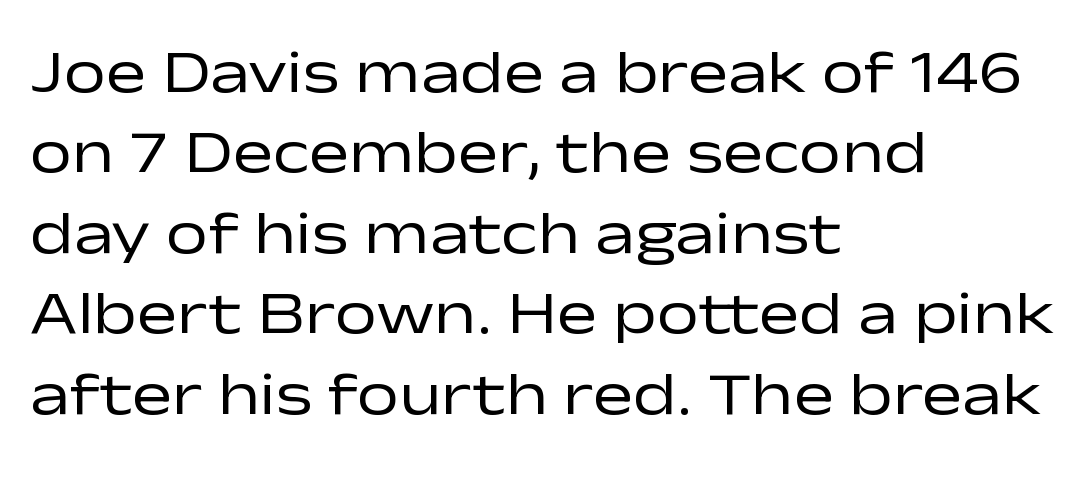
Q: Is the text bold? A: No.
Q: Is the text italic (slanted)? A: No, it is upright.
Q: Is the typeface a serif or a sans-serif typeface? A: Sans-serif.
Q: Is the text underlined? A: No.
Q: How is the paragraph aligned? A: Left-aligned.
Q: Is the spacing between letters normal or unusually wide? A: Normal.
Q: Is the spacing between lines tight, normal or loose? A: Normal.
Q: Width (condensed, normal, or wide)? A: Wide.
Q: Stroke contrast? A: Low.
Q: x-height? A: Medium.
Q: Monospaced? A: No.
